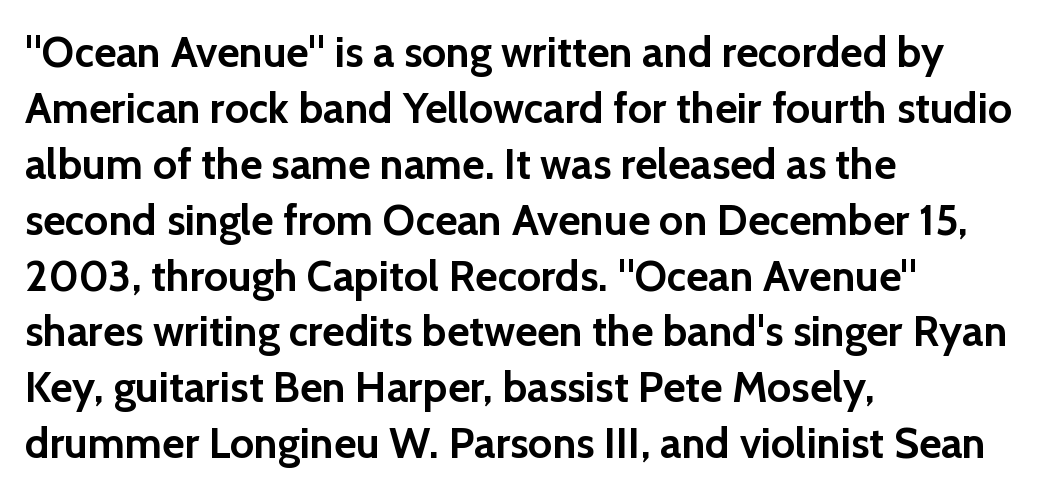
The image shows 43 px semibold sans-serif type, upright; set left-aligned, normal line spacing (1.3x), normal letter spacing, not underlined; a medium x-height.
